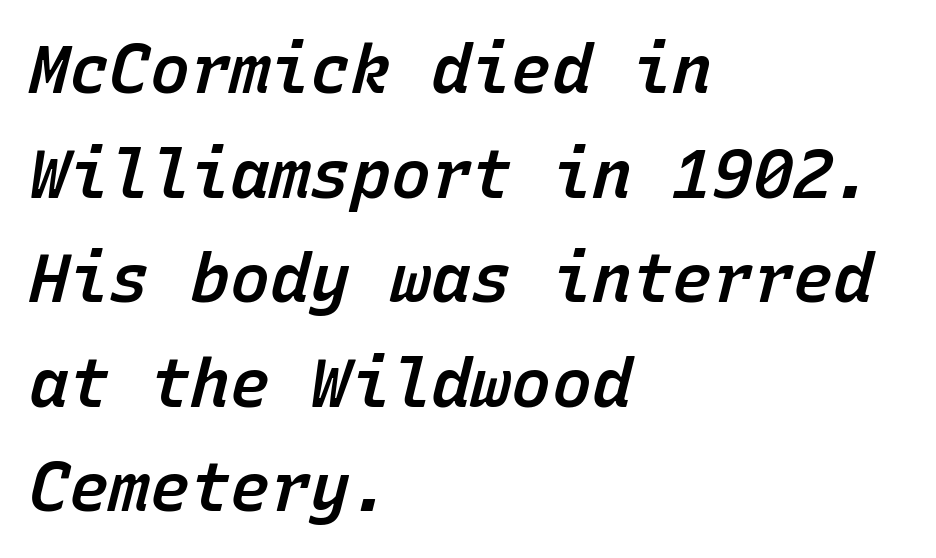
The image shows 67 px semibold type, italic (leaning right), monospaced; set left-aligned, normal line spacing (1.56x), normal letter spacing, not underlined; low stroke contrast and a medium x-height.
